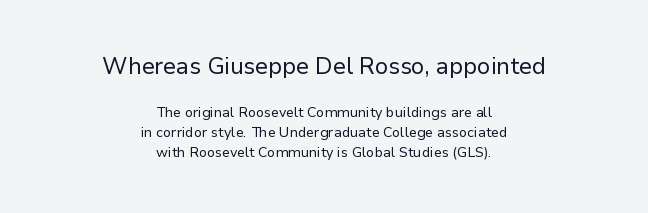
Q: Is the text bold? A: No.
Q: Is the text italic (slanted)? A: No, it is upright.
Q: Is the text underlined? A: No.
Q: How is the paragraph aligned? A: Centered.
Q: Is the spacing between letters normal or unusually wide? A: Normal.
Q: Is the spacing between lines tight, normal or loose? A: Normal.
Q: Which block of text is set in a larger size, the first (top) or the second (bottom)? A: The first (top) one.
